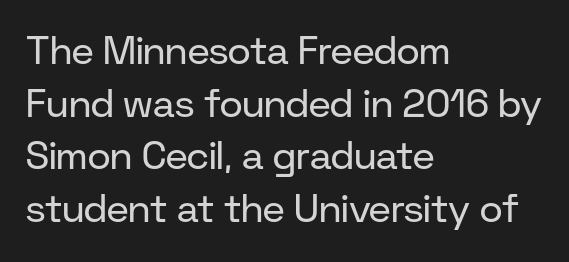
Is this a fixed-width face? No — the glyphs have proportional, varying widths. Regarding serifs, this sample does without them. Quick note: underline off. Ordinary non-slanted type is in use.
